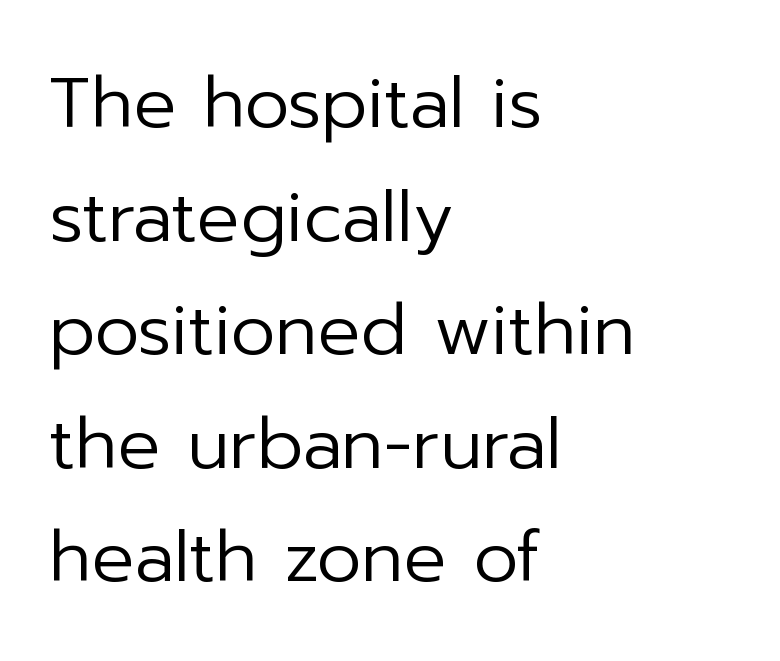
Stroke terminals: plain, sans-serif. The lettering stays uniformly vertical, giving the passage a roman look. Nobody touched the tracking dial on this one. The paragraph has a hard left edge and a soft right edge. Stroke mass is kept to a normal reading level or below.
